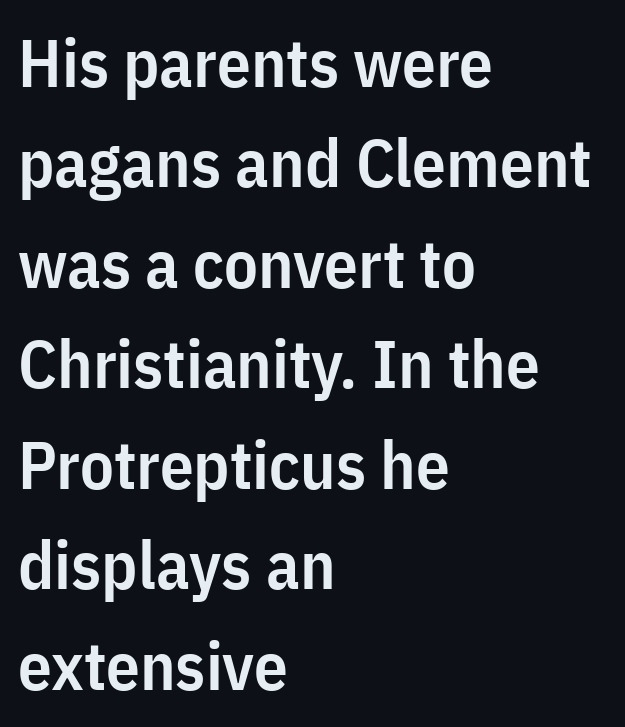
The image shows 67 px semibold, condensed sans-serif type, upright; set left-aligned, normal line spacing (1.5x), normal letter spacing, not underlined; low stroke contrast and a medium x-height.
